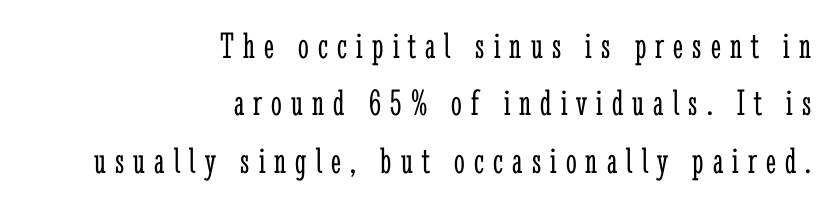
The image shows 38 px light, condensed serif type, upright; set right-aligned, normal line spacing (1.51x), unusually wide letter spacing (+0.24 em), not underlined; low stroke contrast and a medium x-height.
